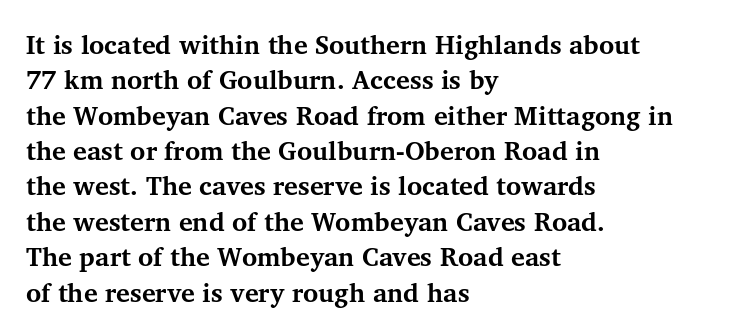
Q: Is the text bold? A: Yes.
Q: Is the text italic (slanted)? A: No, it is upright.
Q: Is the text underlined? A: No.
Q: How is the paragraph aligned? A: Left-aligned.
Q: Is the spacing between letters normal or unusually wide? A: Normal.
Q: Is the spacing between lines tight, normal or loose? A: Normal.
